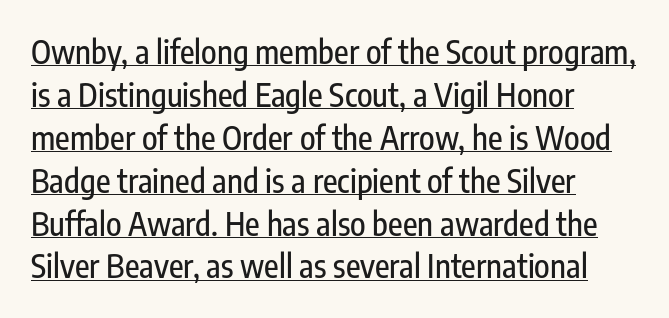
Q: Is the text italic (slanted)? A: No, it is upright.
Q: Is the typeface a serif or a sans-serif typeface? A: Sans-serif.
Q: Is the text underlined? A: Yes.
Q: How is the paragraph aligned? A: Left-aligned.
Q: Is the spacing between letters normal or unusually wide? A: Normal.
Q: Is the spacing between lines tight, normal or loose? A: Normal.
Q: Width (condensed, normal, or wide)? A: Condensed.
Q: Stroke contrast? A: Low.
Q: x-height? A: Medium.
Q: Monospaced? A: No.
